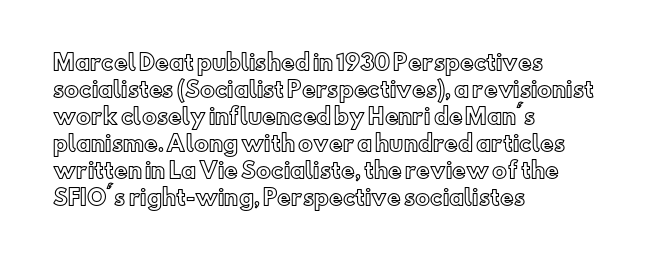
Q: Is the text italic (slanted)? A: No, it is upright.
Q: Is the text underlined? A: No.
Q: How is the paragraph aligned? A: Left-aligned.
Q: Is the spacing between letters normal or unusually wide? A: Normal.
Q: Is the spacing between lines tight, normal or loose? A: Normal.
